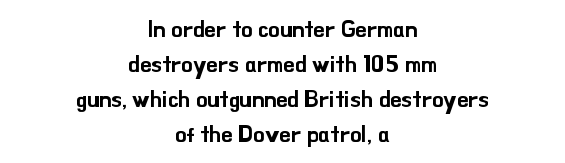
Each new line begins a customary step beneath the previous one. One-word summary of the alignment: center. Letter spacing: default. The axis of the letterforms is exactly vertical. Any mark beneath the type? The region is blank.
